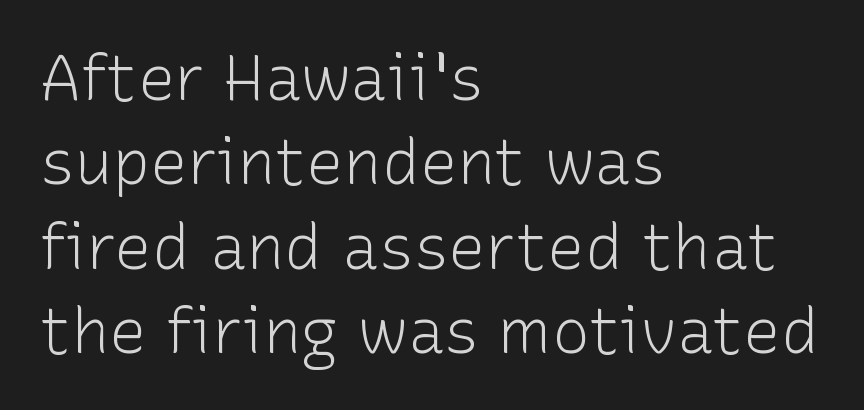
Q: Is the text bold? A: No.
Q: Is the text italic (slanted)? A: No, it is upright.
Q: Is the typeface a serif or a sans-serif typeface? A: Sans-serif.
Q: Is the text underlined? A: No.
Q: How is the paragraph aligned? A: Left-aligned.
Q: Is the spacing between letters normal or unusually wide? A: Normal.
Q: Is the spacing between lines tight, normal or loose? A: Normal.
Q: Width (condensed, normal, or wide)? A: Normal.
Q: Stroke contrast? A: Low.
Q: x-height? A: Medium.
Q: Monospaced? A: No.
